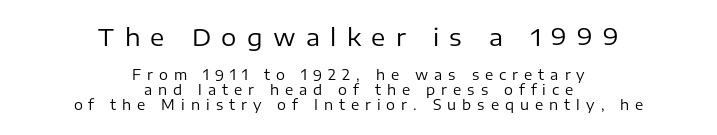
{"italic": "no", "bold": "no", "underline": "no", "align": "center", "line_spacing": "tight", "line_spacing_ratio": 1.05, "letter_spacing": "wide", "letter_spacing_em": 0.43, "larger_block": "first", "size_ratio": 1.71, "glyph_px": 24}
